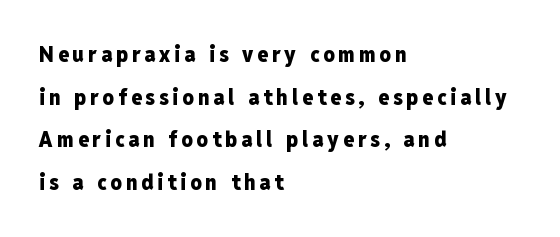
The ragged edge is on the right, which tells us the setting is flush left. The letters stand straight up with perfectly vertical stems. Strong, thick strokes mark this as bold type. Type without underlining.
